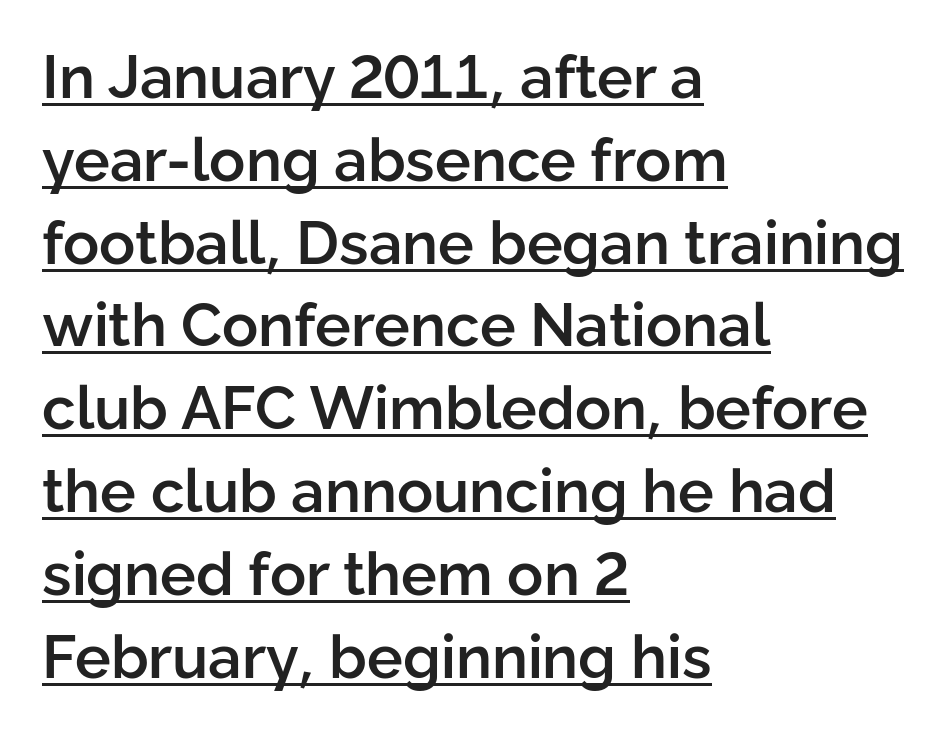
Q: Is the text bold? A: Semi-bold.
Q: Is the text italic (slanted)? A: No, it is upright.
Q: Is the typeface a serif or a sans-serif typeface? A: Sans-serif.
Q: Is the text underlined? A: Yes.
Q: How is the paragraph aligned? A: Left-aligned.
Q: Is the spacing between letters normal or unusually wide? A: Normal.
Q: Is the spacing between lines tight, normal or loose? A: Normal.
Q: Width (condensed, normal, or wide)? A: Normal.
Q: Stroke contrast? A: Low.
Q: x-height? A: Medium.
Q: Monospaced? A: No.
